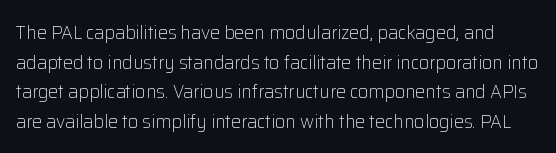
Rendered with straight, roman letterforms. A light-to-regular cut is what we see here. In terms of letterspacing, this is plain default setting. Only glyphs here, with clear space below each row.
